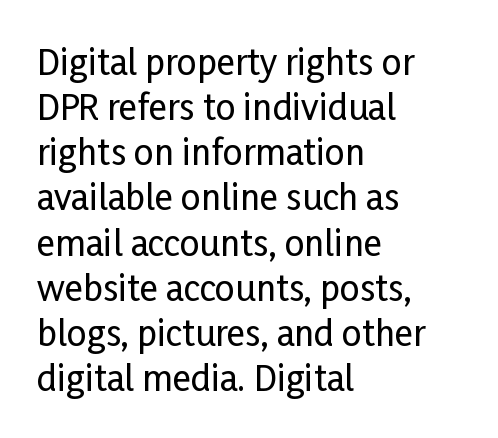
The image shows 35 px condensed sans-serif type, upright; set left-aligned, normal line spacing (1.29x), normal letter spacing, not underlined; low stroke contrast and a medium x-height.
